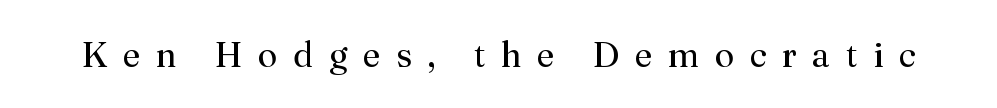
The image shows 35 px regular-weight serif type, upright; set unusually wide letter spacing (+0.45 em), not underlined; medium stroke contrast and a small x-height.
